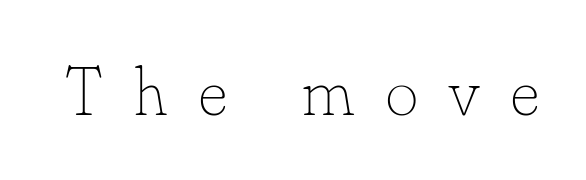
{"italic": "no", "bold": "no", "weight": "thin", "width": "normal", "stroke_contrast": "low", "x_height": "small", "monospaced": "no", "underline": "no", "letter_spacing": "wide", "letter_spacing_em": 0.46, "glyph_px": 69}
